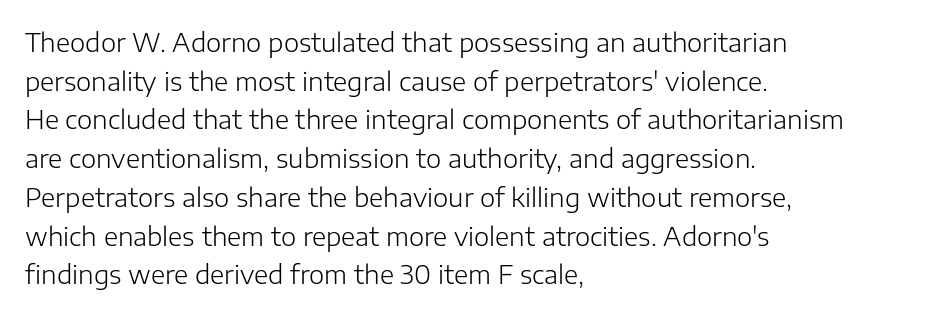
Q: Is the text bold? A: No.
Q: Is the text italic (slanted)? A: No, it is upright.
Q: Is the text underlined? A: No.
Q: How is the paragraph aligned? A: Left-aligned.
Q: Is the spacing between letters normal or unusually wide? A: Normal.
Q: Is the spacing between lines tight, normal or loose? A: Normal.
